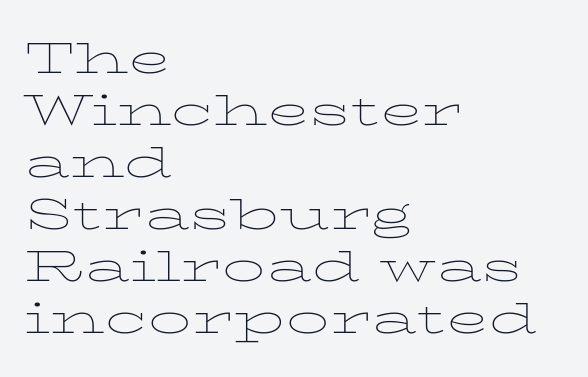
Q: Is the text bold? A: No.
Q: Is the text italic (slanted)? A: No, it is upright.
Q: Is the typeface a serif or a sans-serif typeface? A: Serif.
Q: Is the text underlined? A: No.
Q: How is the paragraph aligned? A: Left-aligned.
Q: Is the spacing between letters normal or unusually wide? A: Normal.
Q: Width (condensed, normal, or wide)? A: Wide.
Q: Stroke contrast? A: Low.
Q: x-height? A: Medium.
Q: Monospaced? A: No.
